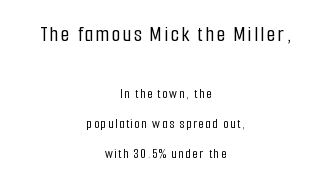
Q: Is the text italic (slanted)? A: No, it is upright.
Q: Is the text underlined? A: No.
Q: How is the paragraph aligned? A: Centered.
Q: Is the spacing between lines tight, normal or loose? A: Loose.
Q: Which block of text is set in a larger size, the first (top) or the second (bottom)? A: The first (top) one.
